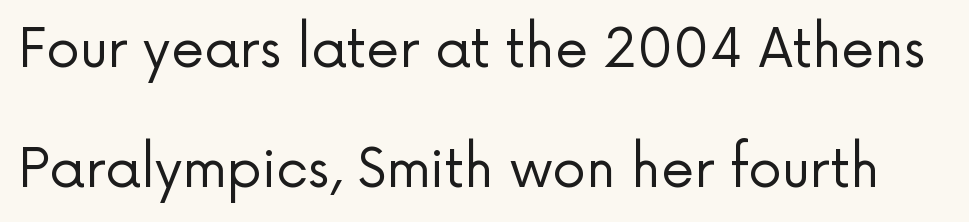
There is no visible air inserted between adjacent glyphs. The glyphs in this specimen are sans serif. The leading is generous, giving the passage an open texture. The passage shown is typed in a proportional face where columns would drift.
